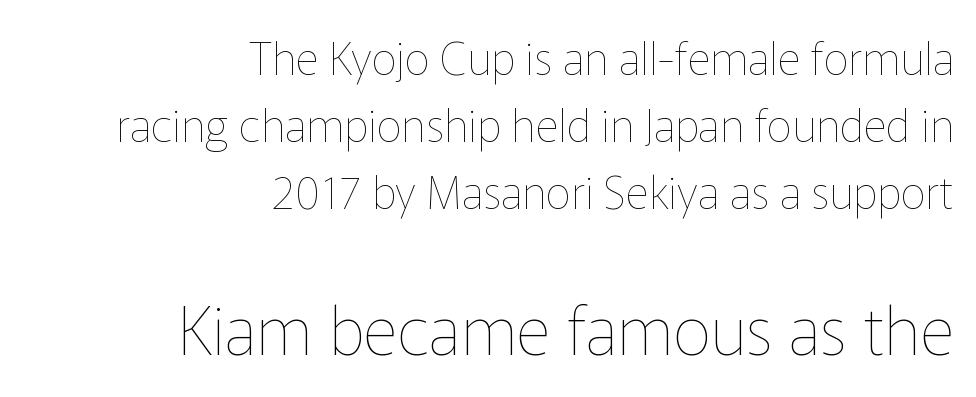
{"italic": "no", "bold": "no", "weight": "thin", "width": "normal", "stroke_contrast": "low", "x_height": "medium", "monospaced": "no", "underline": "no", "align": "right", "line_spacing": "normal", "line_spacing_ratio": 1.49, "letter_spacing": "normal", "letter_spacing_em": 0.0, "larger_block": "second", "size_ratio": 1.49, "glyph_px": 67}
